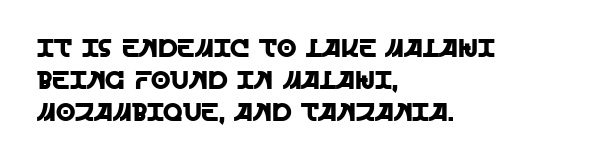
Q: Is the text italic (slanted)? A: No, it is upright.
Q: Is the text underlined? A: No.
Q: How is the paragraph aligned? A: Left-aligned.
Q: Is the spacing between letters normal or unusually wide? A: Normal.
Q: Is the spacing between lines tight, normal or loose? A: Normal.
